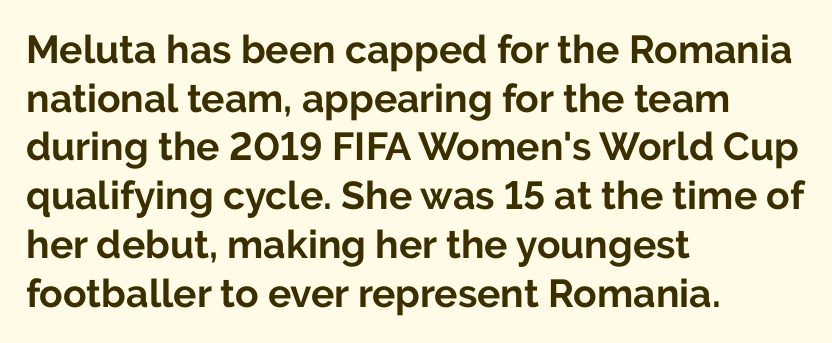
{"serif": "no", "italic": "no", "bold": "yes", "weight": "bold", "width": "normal", "stroke_contrast": "low", "x_height": "medium", "monospaced": "no", "underline": "no", "align": "left", "line_spacing": "normal", "line_spacing_ratio": 1.25, "letter_spacing": "normal", "letter_spacing_em": 0.0, "glyph_px": 39}
